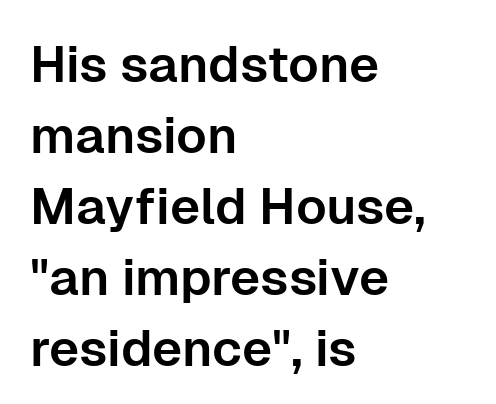
If you measured baseline to baseline, you'd find a middling distance. Alignment: flush left. Looks like regular typesetting: each glyph gets only the width it needs. The lettering holds an erect, upright posture throughout. The tracking reads as untouched default to a designer's eye.
